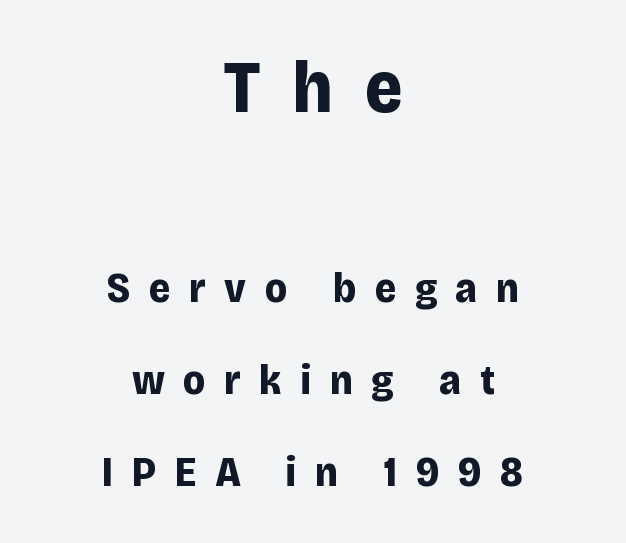
The image shows 73 px bold sans-serif type, upright; set centered, loose line spacing (2.19x), unusually wide letter spacing (+0.44 em), not underlined; the first (top) block is 1.74x larger; low stroke contrast and a large x-height.
